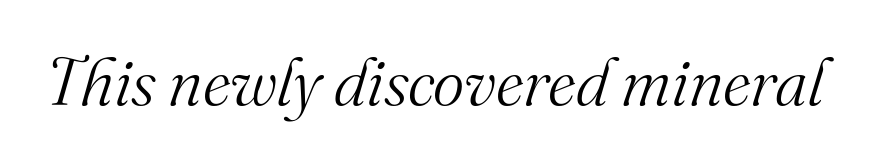
The image shows 67 px light serif type, italic (leaning right); set normal letter spacing, not underlined; medium stroke contrast and a small x-height.
